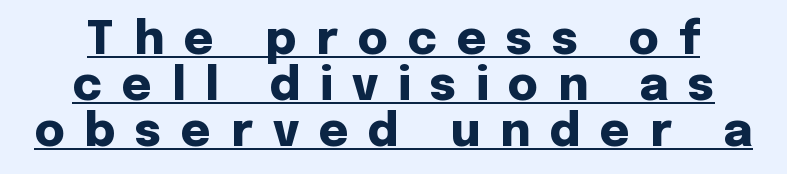
{"serif": "no", "italic": "no", "bold": "yes", "weight": "heavy", "width": "normal", "stroke_contrast": "low", "x_height": "medium", "monospaced": "no", "underline": "yes", "line_spacing": "tight", "line_spacing_ratio": 1.0, "letter_spacing": "wide", "letter_spacing_em": 0.43, "glyph_px": 46}
